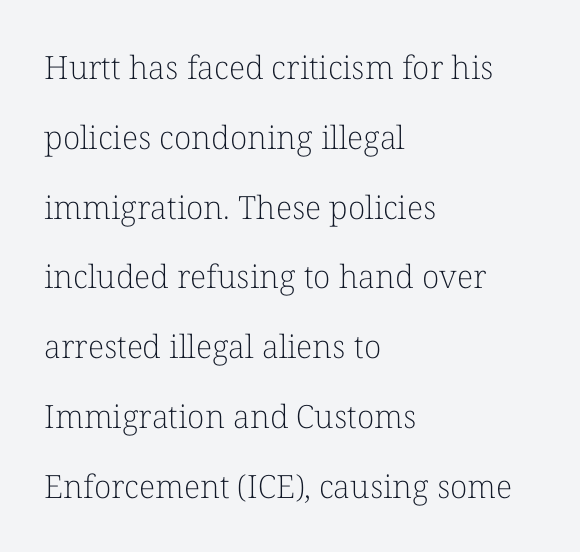
Q: Is the text bold? A: No.
Q: Is the text italic (slanted)? A: No, it is upright.
Q: Is the typeface a serif or a sans-serif typeface? A: Serif.
Q: Is the text underlined? A: No.
Q: How is the paragraph aligned? A: Left-aligned.
Q: Is the spacing between letters normal or unusually wide? A: Normal.
Q: Is the spacing between lines tight, normal or loose? A: Loose.
Q: Width (condensed, normal, or wide)? A: Normal.
Q: Stroke contrast? A: Low.
Q: x-height? A: Medium.
Q: Monospaced? A: No.
